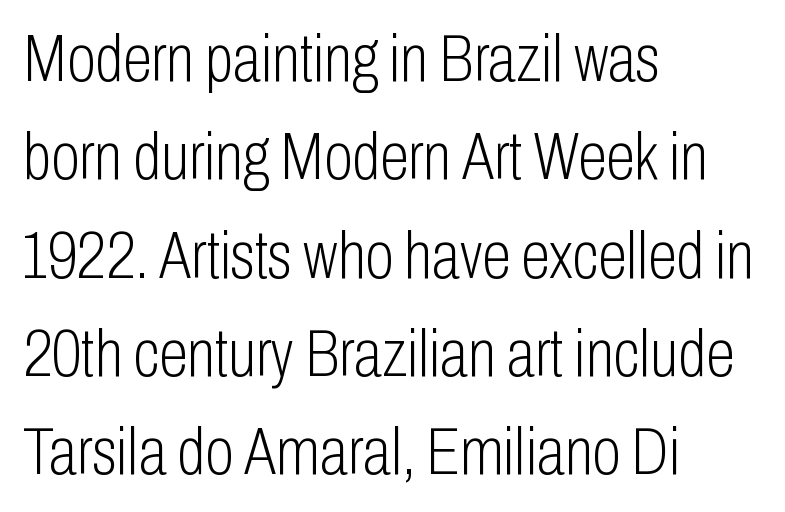
Q: Is the text bold? A: No.
Q: Is the text italic (slanted)? A: No, it is upright.
Q: Is the typeface a serif or a sans-serif typeface? A: Sans-serif.
Q: Is the text underlined? A: No.
Q: How is the paragraph aligned? A: Left-aligned.
Q: Is the spacing between letters normal or unusually wide? A: Normal.
Q: Is the spacing between lines tight, normal or loose? A: Normal.
Q: Width (condensed, normal, or wide)? A: Condensed.
Q: Stroke contrast? A: Low.
Q: x-height? A: Medium.
Q: Monospaced? A: No.
